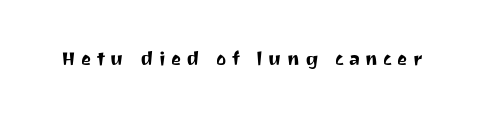
The image shows 24 px text type, upright; set unusually wide letter spacing (+0.22 em), not underlined.
